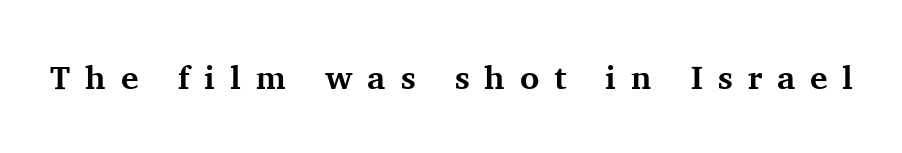
Compared with an ordinary text face, these strokes are far heavier — a full bold. The lettering holds an erect, upright posture throughout. Are there feet on the stems? There are — it's a serif. This sample uses expanded letter spacing, leaving extra air between glyphs. Rule under the text: the space is simply empty.
